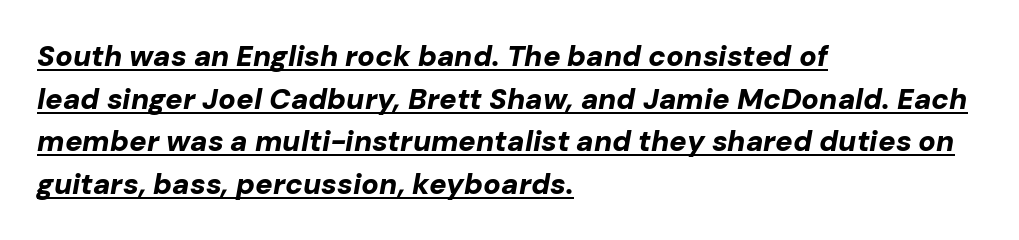
{"italic": "yes", "lean": "right", "slant_degrees": 10, "bold": "yes", "weight": "bold", "width": "normal", "stroke_contrast": "low", "x_height": "medium", "monospaced": "no", "underline": "yes", "align": "left", "line_spacing": "normal", "line_spacing_ratio": 1.47, "letter_spacing": "normal", "letter_spacing_em": 0.0, "glyph_px": 29}
